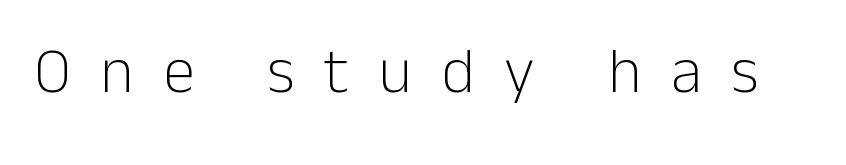
This sample has the flowing, uneven cadence of proportional lettering. Letters rest on an invisible, unmarked baseline. Nothing sits at the stroke ends, so this counts as sans-serif. The tracking jumps out immediately: characters are airy and widely separated. The strokes are not fattened; the text isn't bold.
